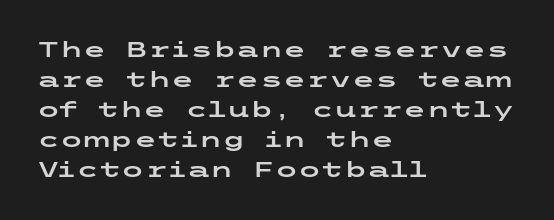
The gaps between neighbouring characters are ordinary and unremarkable. This rendering uses left alignment, leaving the right contour irregular. Horizontal bands of white between lines are of average thickness. The strip under each line holds only bare page. It's the straight-up-and-down kind of type.
